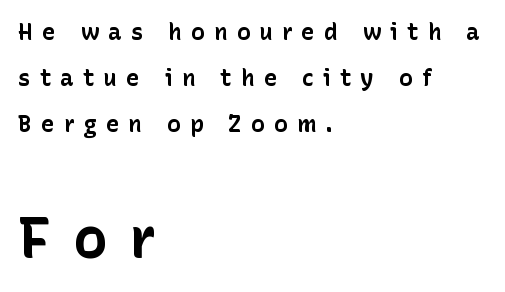
Q: Is the text bold? A: Yes.
Q: Is the text italic (slanted)? A: No, it is upright.
Q: Is the typeface a serif or a sans-serif typeface? A: Sans-serif.
Q: Is the text underlined? A: No.
Q: How is the paragraph aligned? A: Left-aligned.
Q: Is the spacing between letters normal or unusually wide? A: Unusually wide.
Q: Is the spacing between lines tight, normal or loose? A: Loose.
Q: Which block of text is set in a larger size, the first (top) or the second (bottom)? A: The second (bottom) one.
Q: Width (condensed, normal, or wide)? A: Normal.
Q: Stroke contrast? A: Low.
Q: x-height? A: Medium.
Q: Monospaced? A: No.
